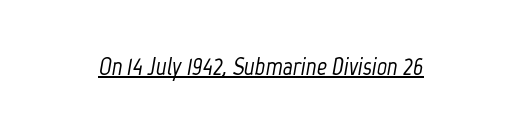
Q: Is the text italic (slanted)? A: Yes, it leans right by about 12 degrees.
Q: Is the text underlined? A: Yes.
Q: Is the spacing between letters normal or unusually wide? A: Normal.
